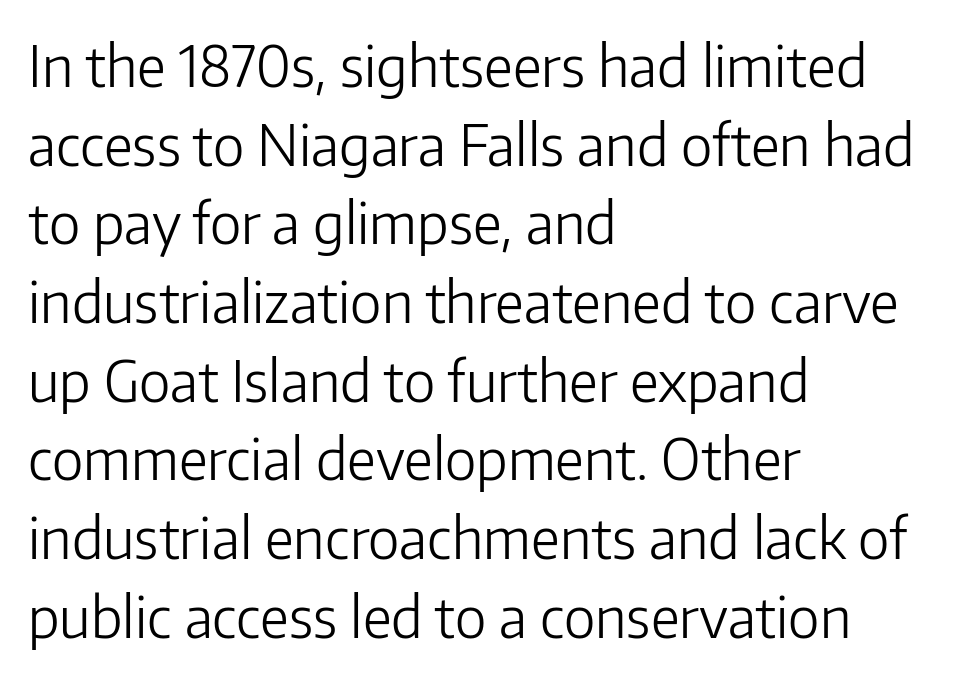
{"serif": "no", "italic": "no", "bold": "no", "weight": "light", "width": "normal", "stroke_contrast": "low", "x_height": "medium", "monospaced": "no", "underline": "no", "align": "left", "line_spacing": "normal", "line_spacing_ratio": 1.38, "letter_spacing": "normal", "letter_spacing_em": 0.0, "glyph_px": 57}
